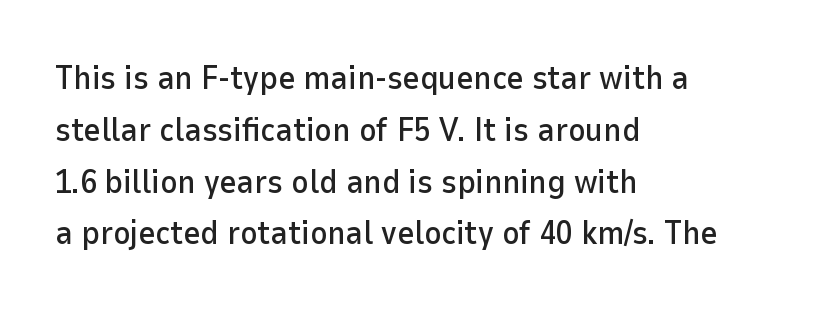
The image shows 33 px sans-serif type, upright; set left-aligned, normal line spacing (1.57x), normal letter spacing, not underlined; low stroke contrast and a medium x-height.
